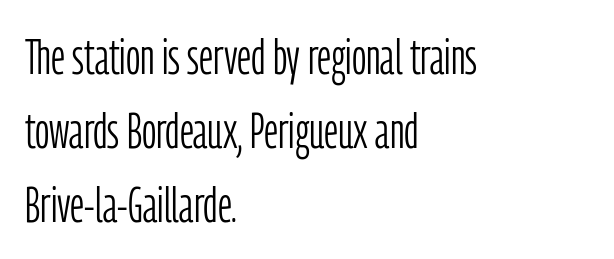
{"serif": "no", "italic": "no", "bold": "no", "weight": "light", "width": "condensed", "stroke_contrast": "low", "x_height": "medium", "monospaced": "no", "underline": "no", "align": "left", "line_spacing": "normal", "line_spacing_ratio": 1.48, "letter_spacing": "normal", "letter_spacing_em": 0.0, "glyph_px": 50}
